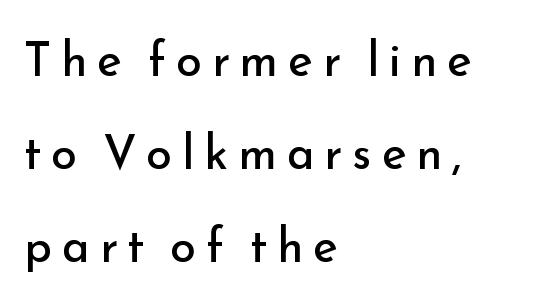
The image shows 47 px regular-weight sans-serif type, upright; set left-aligned, loose line spacing (1.98x), unusually wide letter spacing (+0.21 em), not underlined; low stroke contrast and a small x-height.
